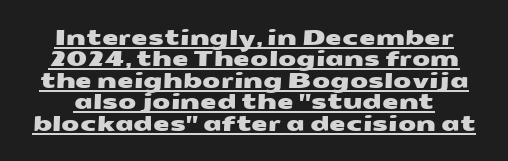
{"underline": "yes", "line_spacing": "tight", "line_spacing_ratio": 1.02, "letter_spacing": "normal", "letter_spacing_em": 0.0, "glyph_px": 21}
